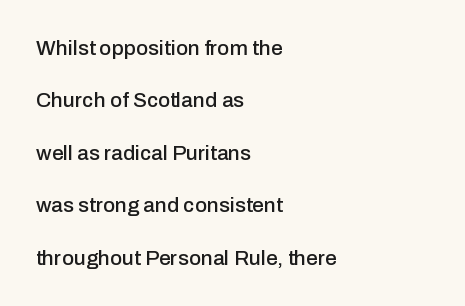
{"italic": "no", "underline": "no", "align": "left", "line_spacing": "loose", "line_spacing_ratio": 2.5, "letter_spacing": "normal", "letter_spacing_em": 0.0, "glyph_px": 21}
